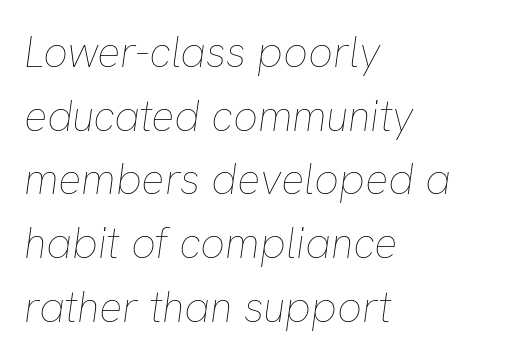
The passage shown stacks its lines at a standard gap. Check the space under the baseline: it is left empty. No extra ink here — the face is not bold. Caption: multi-line text, flush left, ragged right. Does extra space separate the letters? No, they use regular spacing.
